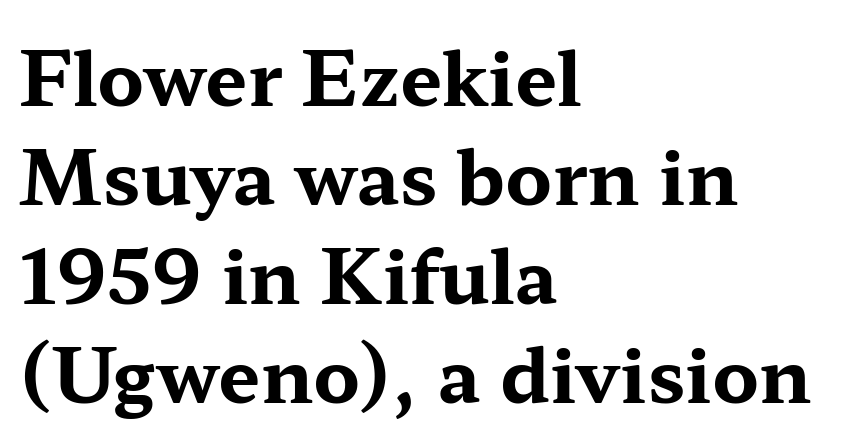
Q: Is the text bold? A: Yes.
Q: Is the text italic (slanted)? A: No, it is upright.
Q: Is the typeface a serif or a sans-serif typeface? A: Serif.
Q: Is the text underlined? A: No.
Q: How is the paragraph aligned? A: Left-aligned.
Q: Is the spacing between letters normal or unusually wide? A: Normal.
Q: Is the spacing between lines tight, normal or loose? A: Normal.
Q: Width (condensed, normal, or wide)? A: Wide.
Q: Stroke contrast? A: Medium.
Q: x-height? A: Medium.
Q: Monospaced? A: No.
